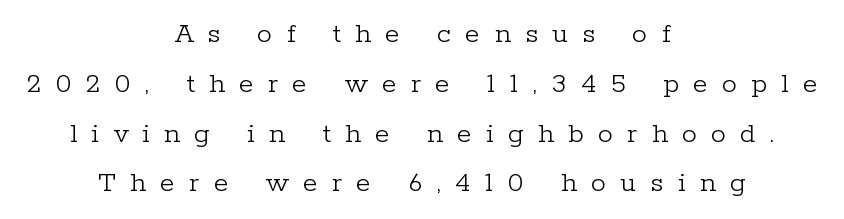
{"serif": "yes", "italic": "no", "bold": "no", "weight": "light", "width": "normal", "stroke_contrast": "low", "x_height": "medium", "monospaced": "no", "underline": "no", "align": "center", "line_spacing": "normal", "line_spacing_ratio": 1.66, "letter_spacing": "wide", "letter_spacing_em": 0.48, "glyph_px": 30}
